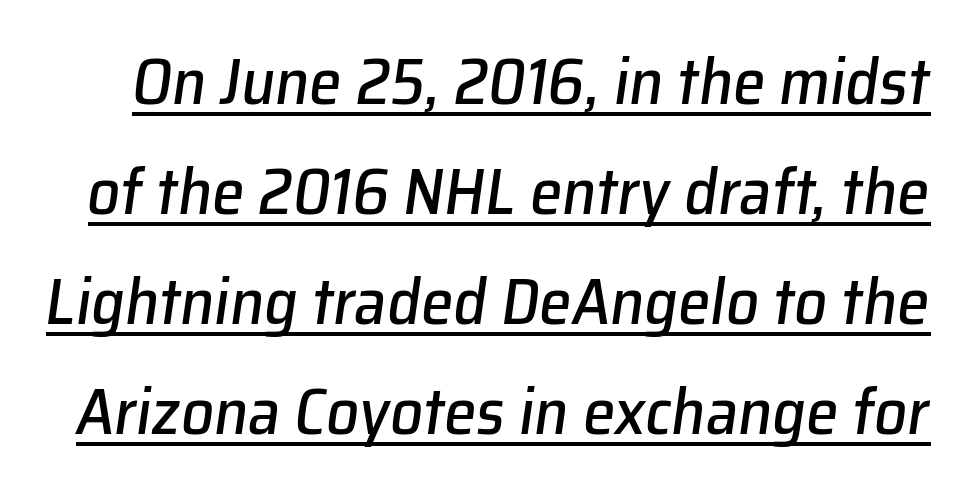
Beneath each row of characters lies a ruled line. The line texture is even and compact thanks to regular tracking. Varying glyph widths throughout — classic text-font behaviour. Rows of type keep a routine distance in the vertical direction.
